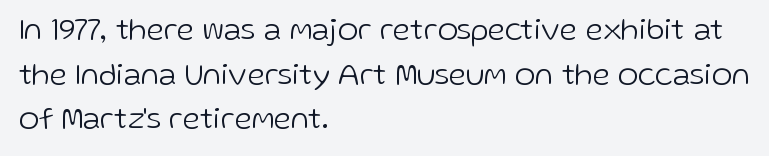
The rendering shows plain stroke endings on the letterforms — a sans-serif design. Lines of text with bare space underneath. The strokes carry an ordinary text weight at most. Leading: standard. Look at the tracking — it's just the regular setting, nothing added.
